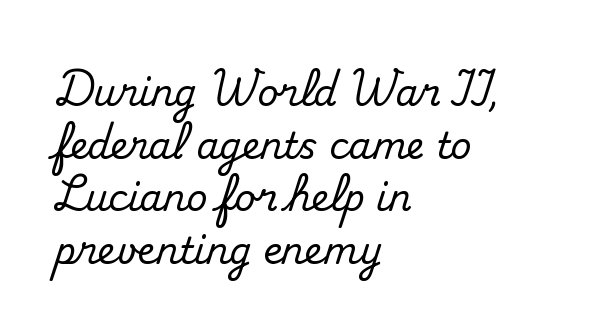
Q: Is the text italic (slanted)? A: Yes.
Q: Is the typeface a serif or a sans-serif typeface? A: Serif.
Q: Is the text underlined? A: No.
Q: How is the paragraph aligned? A: Left-aligned.
Q: Is the spacing between letters normal or unusually wide? A: Normal.
Q: Is the spacing between lines tight, normal or loose? A: Normal.
Q: Width (condensed, normal, or wide)? A: Normal.
Q: Stroke contrast? A: Medium.
Q: x-height? A: Small.
Q: Monospaced? A: No.
